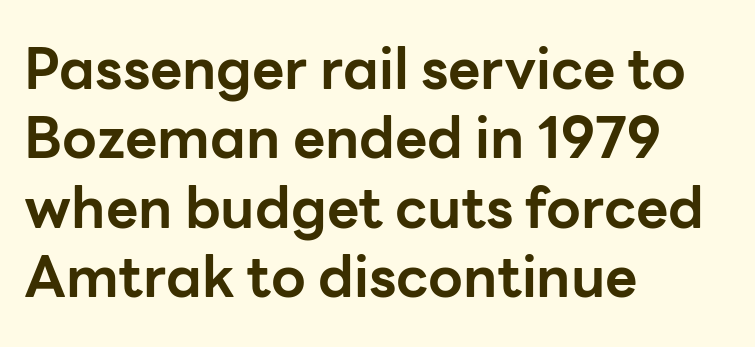
{"serif": "no", "italic": "no", "bold": "yes", "weight": "bold", "width": "normal", "stroke_contrast": "low", "x_height": "medium", "monospaced": "no", "underline": "no", "align": "left", "line_spacing_ratio": 1.24, "letter_spacing": "normal", "letter_spacing_em": 0.0, "glyph_px": 56}
